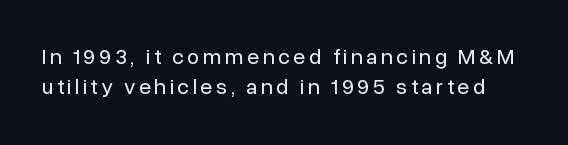
The gap between lines stays unmarked. The axis of the letterforms is exactly vertical. Weight: not bold — regular or lighter. The passage shown stacks its lines at a standard gap.
